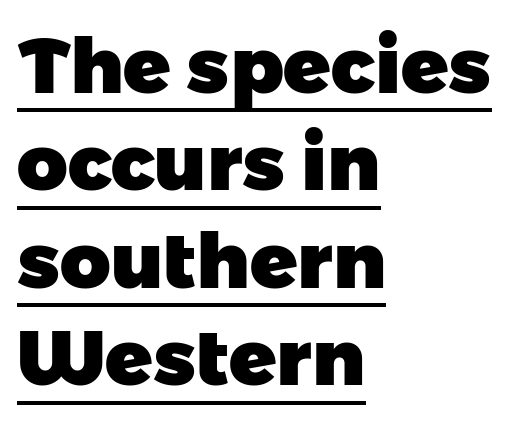
Q: Is the text bold? A: Yes.
Q: Is the typeface a serif or a sans-serif typeface? A: Sans-serif.
Q: Is the text underlined? A: Yes.
Q: How is the paragraph aligned? A: Left-aligned.
Q: Is the spacing between letters normal or unusually wide? A: Normal.
Q: Is the spacing between lines tight, normal or loose? A: Normal.
Q: Width (condensed, normal, or wide)? A: Normal.
Q: Stroke contrast? A: Low.
Q: x-height? A: Medium.
Q: Monospaced? A: No.
